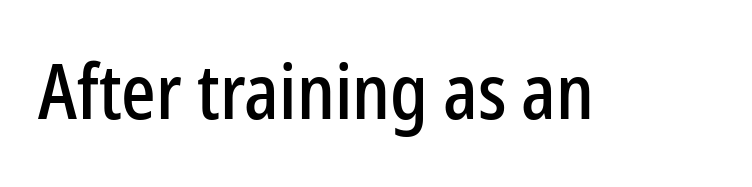
Q: Is the text italic (slanted)? A: No, it is upright.
Q: Is the typeface a serif or a sans-serif typeface? A: Sans-serif.
Q: Is the text underlined? A: No.
Q: Is the spacing between letters normal or unusually wide? A: Normal.
Q: Width (condensed, normal, or wide)? A: Condensed.
Q: Stroke contrast? A: Low.
Q: x-height? A: Medium.
Q: Monospaced? A: No.
